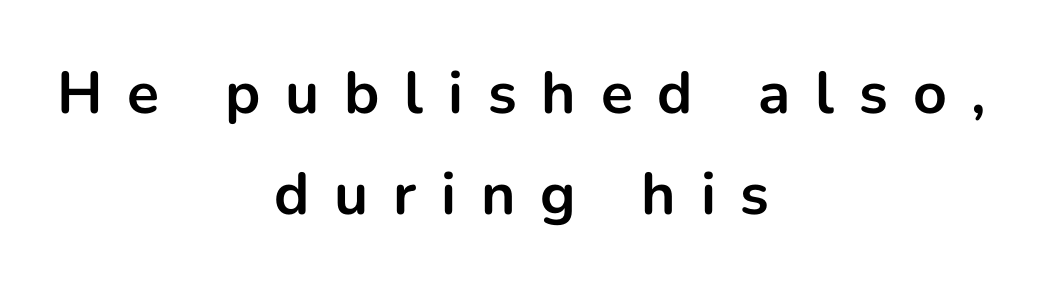
The image shows 59 px bold sans-serif type, upright; set centered, line spacing 1.71x, unusually wide letter spacing (+0.42 em), not underlined; low stroke contrast and a medium x-height.
